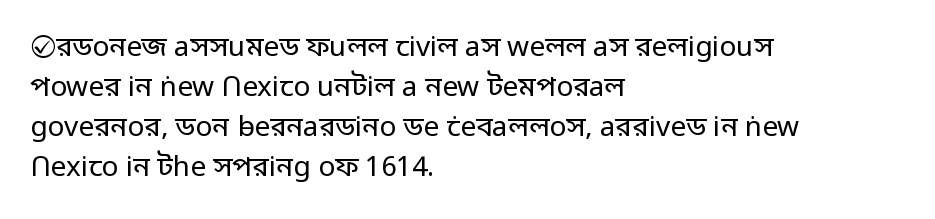
Typographically, this falls in the sans-serif category. Default kerning and tracking; the words read as compact shapes. Do the characters align in a grid? No, the font is proportional. Italic? Not at all — the glyphs are vertical. The cut favours lightness, reaching ordinary text weight at its darkest. Vertical spacing — default.
